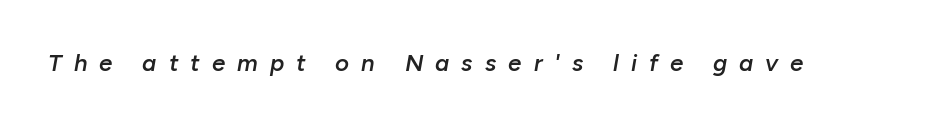
{"italic": "yes", "lean": "right", "slant_degrees": 10, "bold": "semi", "underline": "no", "letter_spacing": "wide", "letter_spacing_em": 0.5, "glyph_px": 24}
